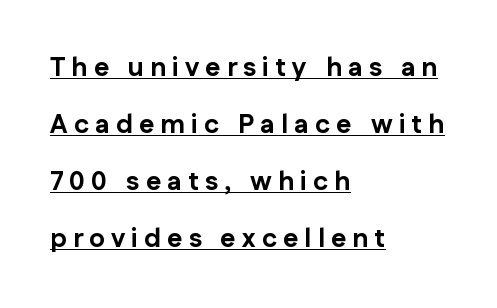
The image shows 26 px bold type, upright; set left-aligned, loose line spacing (2.19x), unusually wide letter spacing (+0.24 em), underlined.
